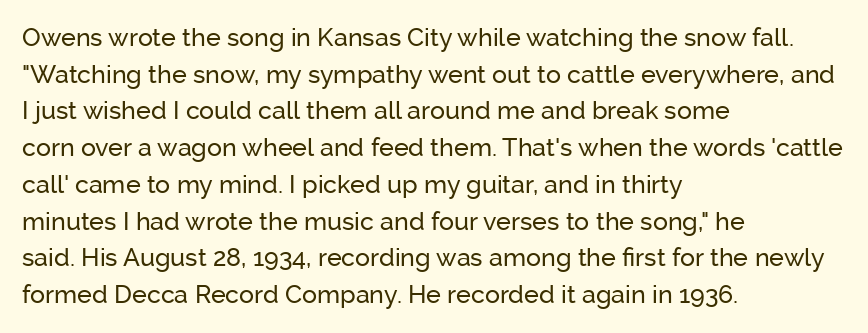
The image shows 25 px text type, upright; set left-aligned, normal line spacing (1.47x), normal letter spacing, not underlined.
